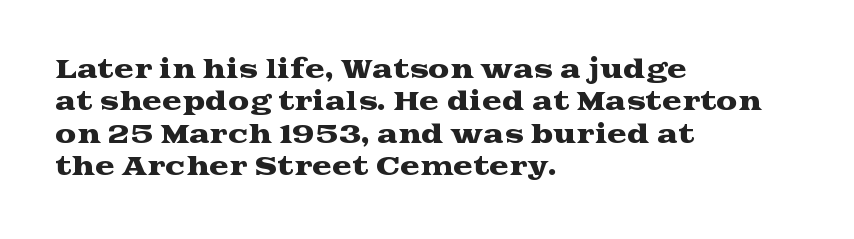
Q: Is the text italic (slanted)? A: No, it is upright.
Q: Is the text underlined? A: No.
Q: How is the paragraph aligned? A: Left-aligned.
Q: Is the spacing between letters normal or unusually wide? A: Normal.
Q: Is the spacing between lines tight, normal or loose? A: Normal.
